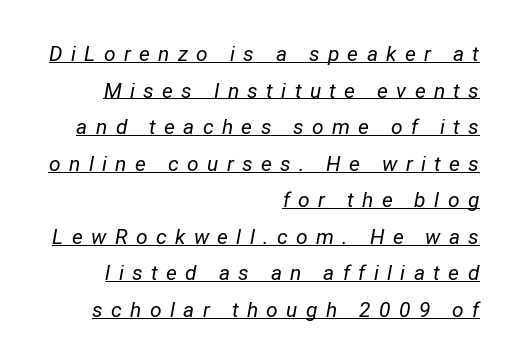
Q: Is the text bold? A: No.
Q: Is the text italic (slanted)? A: Yes, it leans right by about 12 degrees.
Q: Is the text underlined? A: Yes.
Q: How is the paragraph aligned? A: Right-aligned.
Q: Is the spacing between letters normal or unusually wide? A: Unusually wide.
